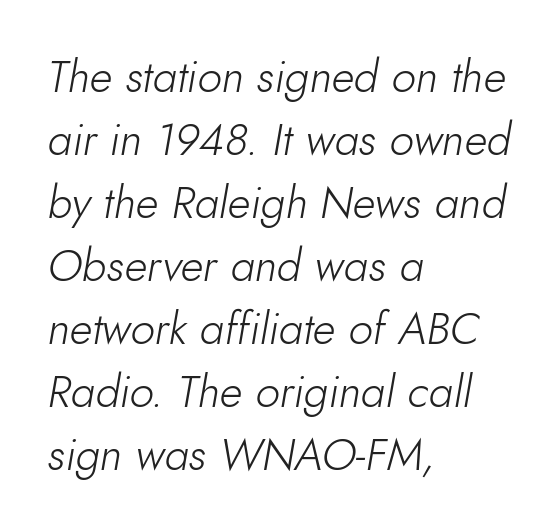
{"italic": "yes", "lean": "right", "slant_degrees": 10, "bold": "no", "weight": "light", "width": "normal", "stroke_contrast": "low", "x_height": "small", "monospaced": "no", "underline": "no", "align": "left", "line_spacing": "normal", "line_spacing_ratio": 1.43, "letter_spacing": "normal", "letter_spacing_em": 0.0, "glyph_px": 44}
